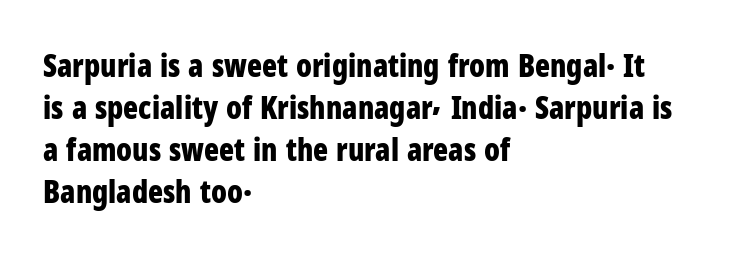
The image shows 31 px bold, condensed sans-serif type, upright; set left-aligned, normal line spacing (1.36x), normal letter spacing, not underlined; low stroke contrast and a medium x-height.
